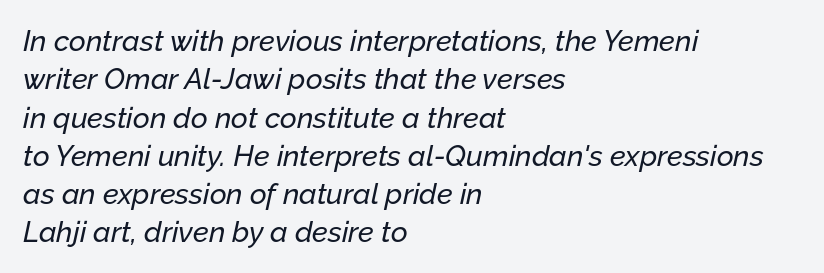
The image shows 29 px text type, italic (leaning right); set left-aligned, normal line spacing (1.32x), normal letter spacing, not underlined; low stroke contrast and a medium x-height.
